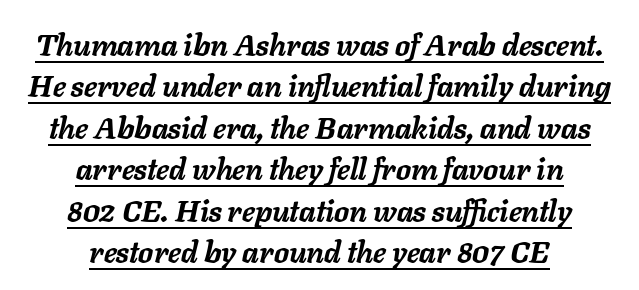
Q: Is the text bold? A: Yes.
Q: Is the text italic (slanted)? A: Yes, it leans right by about 11 degrees.
Q: Is the text underlined? A: Yes.
Q: How is the paragraph aligned? A: Centered.
Q: Is the spacing between letters normal or unusually wide? A: Normal.
Q: Is the spacing between lines tight, normal or loose? A: Normal.
Q: Width (condensed, normal, or wide)? A: Normal.
Q: Stroke contrast? A: Low.
Q: x-height? A: Medium.
Q: Monospaced? A: No.
